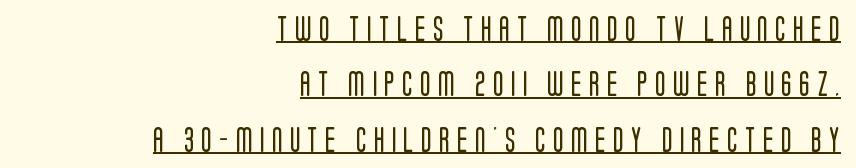
{"italic": "no", "bold": "no", "underline": "yes", "align": "right", "line_spacing": "loose", "line_spacing_ratio": 2.22, "letter_spacing": "wide", "letter_spacing_em": 0.29, "glyph_px": 25}
